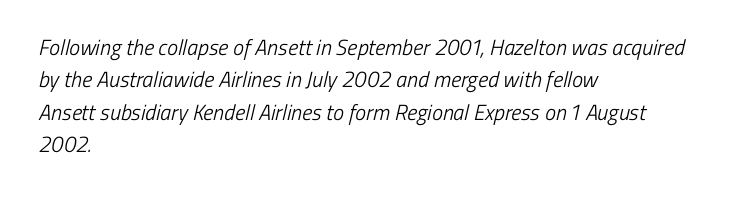
Q: Is the text bold? A: No.
Q: Is the text underlined? A: No.
Q: How is the paragraph aligned? A: Left-aligned.
Q: Is the spacing between letters normal or unusually wide? A: Normal.
Q: Is the spacing between lines tight, normal or loose? A: Normal.
